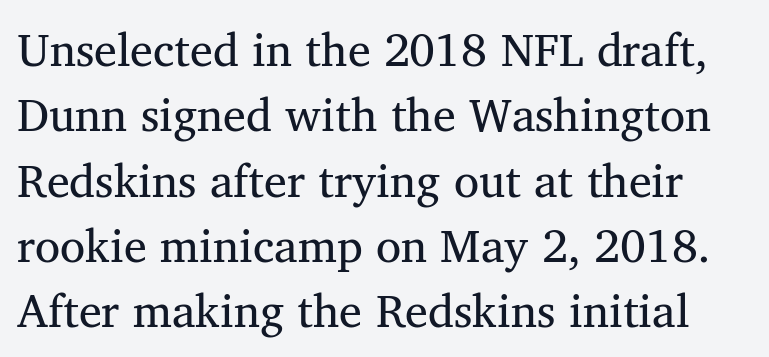
{"serif": "yes", "italic": "no", "bold": "no", "weight": "regular", "width": "normal", "stroke_contrast": "medium", "x_height": "medium", "monospaced": "no", "underline": "no", "line_spacing": "normal", "line_spacing_ratio": 1.42, "letter_spacing": "normal", "letter_spacing_em": 0.0, "glyph_px": 46}
